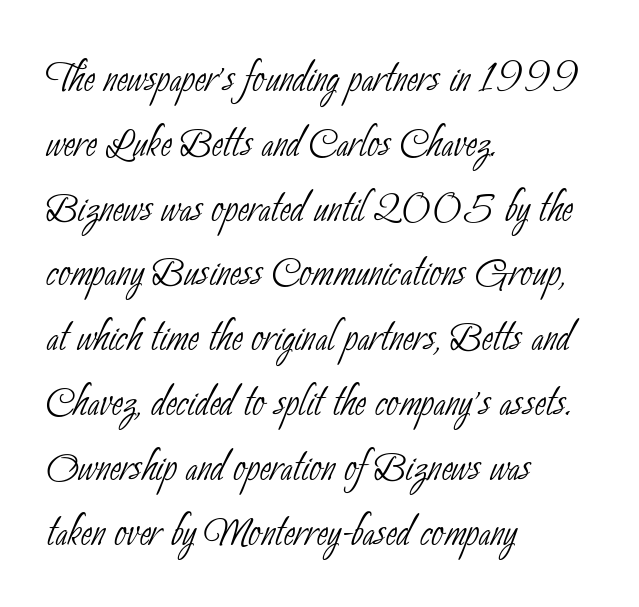
Q: Is the text bold? A: No.
Q: Is the typeface a serif or a sans-serif typeface? A: Sans-serif.
Q: Is the text underlined? A: No.
Q: How is the paragraph aligned? A: Left-aligned.
Q: Is the spacing between letters normal or unusually wide? A: Normal.
Q: Width (condensed, normal, or wide)? A: Condensed.
Q: Stroke contrast? A: Low.
Q: x-height? A: Small.
Q: Monospaced? A: No.
